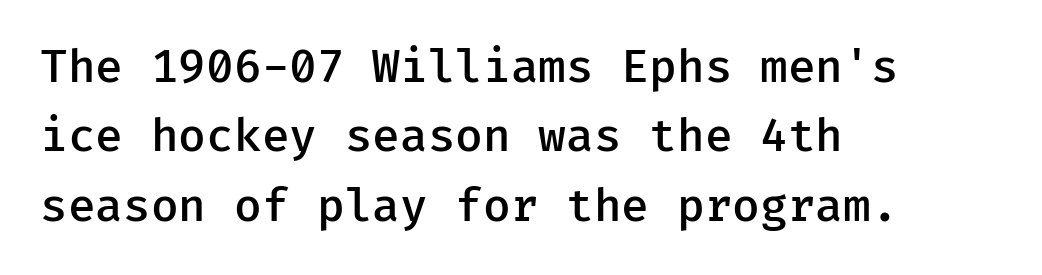
Observe the absence of serifs on each vertical stroke in this sample. Leading matches the norm, producing a regular column. Spacing between characters is what you'd get straight out of the box. Strokes here are thickened, but only to semibold level.
